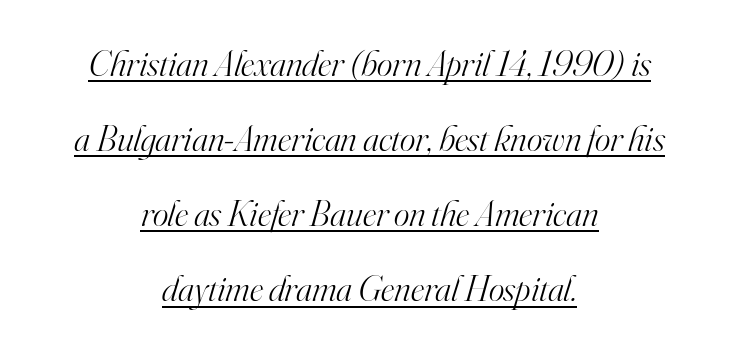
{"serif": "yes", "italic": "yes", "lean": "right", "slant_degrees": 16, "bold": "no", "weight": "light", "width": "normal", "stroke_contrast": "high", "x_height": "small", "monospaced": "no", "underline": "yes", "align": "center", "line_spacing": "loose", "line_spacing_ratio": 2.03, "letter_spacing": "normal", "letter_spacing_em": 0.0, "glyph_px": 37}
